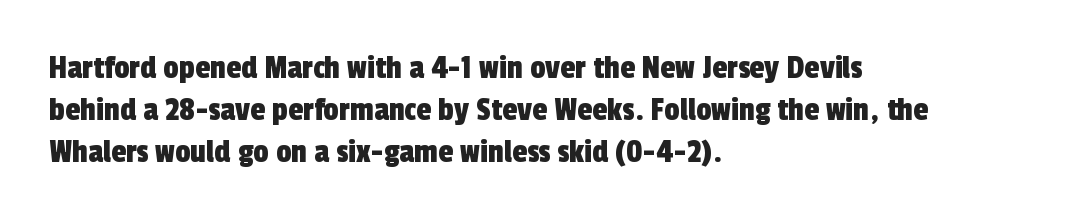
{"serif": "no", "width": "condensed", "x_height": "medium", "monospaced": "no", "underline": "no", "align": "left", "line_spacing_ratio": 1.24, "letter_spacing": "normal", "letter_spacing_em": 0.0, "glyph_px": 34}
